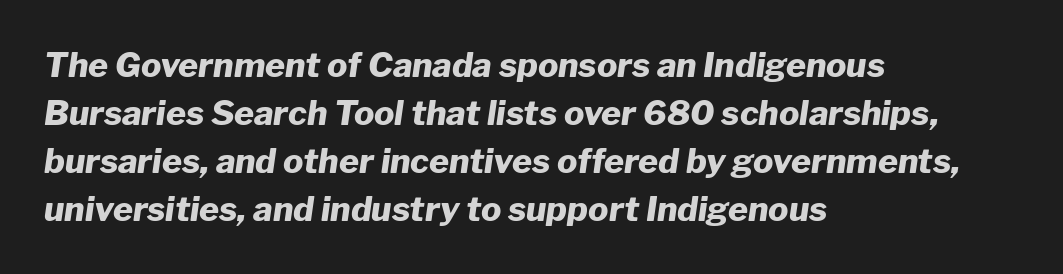
{"italic": "yes", "lean": "right", "slant_degrees": 8, "bold": "yes", "weight": "heavy", "width": "normal", "stroke_contrast": "low", "x_height": "medium", "monospaced": "no", "underline": "no", "align": "left", "line_spacing": "normal", "line_spacing_ratio": 1.41, "letter_spacing": "normal", "letter_spacing_em": 0.0, "glyph_px": 34}
